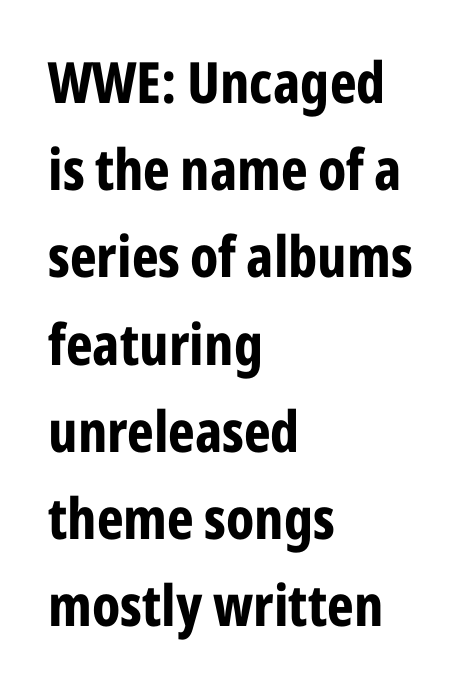
Q: Is the text bold? A: Yes.
Q: Is the text italic (slanted)? A: No, it is upright.
Q: Is the typeface a serif or a sans-serif typeface? A: Sans-serif.
Q: Is the text underlined? A: No.
Q: How is the paragraph aligned? A: Left-aligned.
Q: Is the spacing between letters normal or unusually wide? A: Normal.
Q: Is the spacing between lines tight, normal or loose? A: Normal.
Q: Width (condensed, normal, or wide)? A: Condensed.
Q: Stroke contrast? A: Low.
Q: x-height? A: Medium.
Q: Monospaced? A: No.
